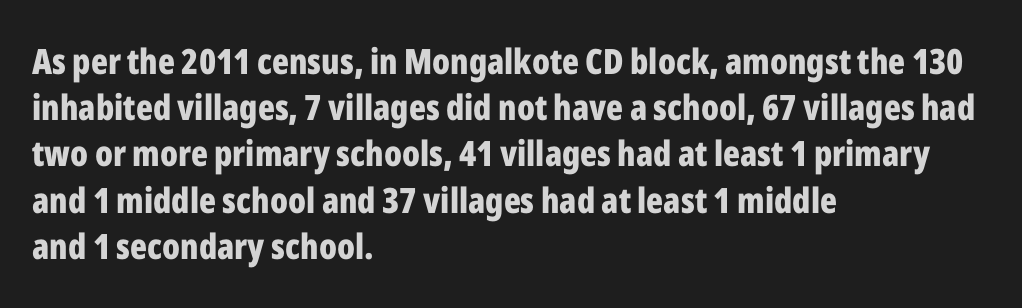
Q: Is the text bold? A: Yes.
Q: Is the text italic (slanted)? A: No, it is upright.
Q: Is the typeface a serif or a sans-serif typeface? A: Sans-serif.
Q: Is the text underlined? A: No.
Q: How is the paragraph aligned? A: Left-aligned.
Q: Is the spacing between letters normal or unusually wide? A: Normal.
Q: Is the spacing between lines tight, normal or loose? A: Normal.
Q: Width (condensed, normal, or wide)? A: Condensed.
Q: Stroke contrast? A: Low.
Q: x-height? A: Medium.
Q: Monospaced? A: No.
